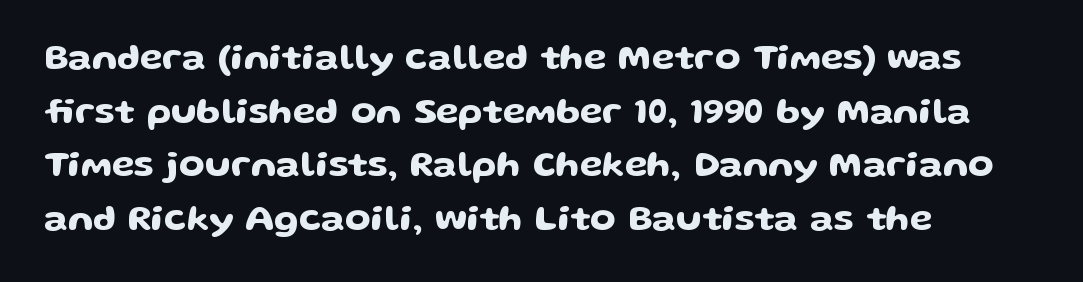
Q: Is the text italic (slanted)? A: No, it is upright.
Q: Is the typeface a serif or a sans-serif typeface? A: Sans-serif.
Q: Is the text underlined? A: No.
Q: How is the paragraph aligned? A: Left-aligned.
Q: Is the spacing between letters normal or unusually wide? A: Normal.
Q: Is the spacing between lines tight, normal or loose? A: Normal.
Q: Width (condensed, normal, or wide)? A: Wide.
Q: Stroke contrast? A: Low.
Q: x-height? A: Medium.
Q: Monospaced? A: No.
